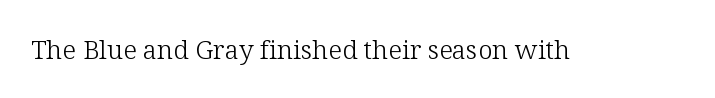
Q: Is the text bold? A: No.
Q: Is the text italic (slanted)? A: No, it is upright.
Q: Is the text underlined? A: No.
Q: Is the spacing between letters normal or unusually wide? A: Normal.
